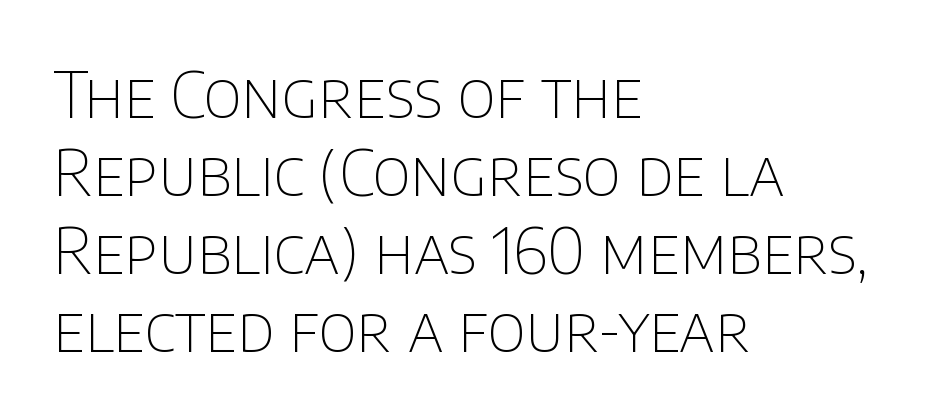
{"serif": "no", "italic": "no", "bold": "no", "weight": "thin", "width": "normal", "stroke_contrast": "low", "x_height": "large", "monospaced": "no", "underline": "no", "align": "left", "line_spacing_ratio": 1.24, "letter_spacing": "normal", "letter_spacing_em": 0.0, "glyph_px": 63}
